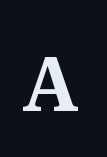
The image shows 75 px bold serif type, upright; set unusually wide letter spacing (+0.41 em), not underlined; medium stroke contrast and a medium x-height.
